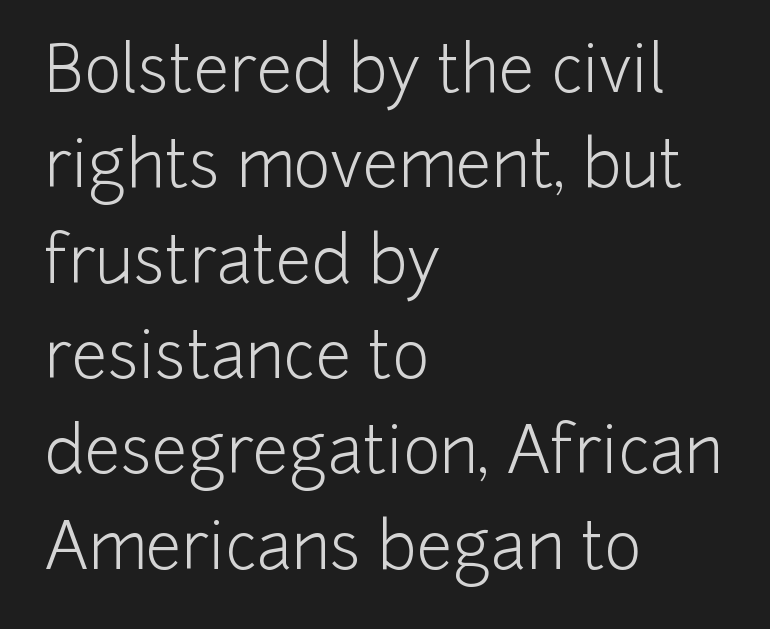
The image shows 64 px light sans-serif type, upright; set left-aligned, normal line spacing (1.49x), normal letter spacing, not underlined; low stroke contrast and a medium x-height.
